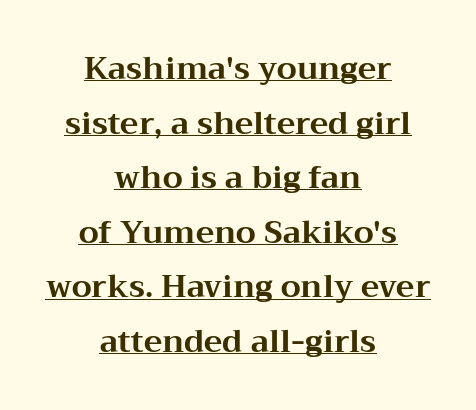
{"serif": "yes", "italic": "no", "bold": "yes", "weight": "bold", "width": "wide", "stroke_contrast": "medium", "x_height": "medium", "monospaced": "no", "underline": "yes", "align": "center", "line_spacing_ratio": 1.76, "letter_spacing": "normal", "letter_spacing_em": 0.0, "glyph_px": 31}
